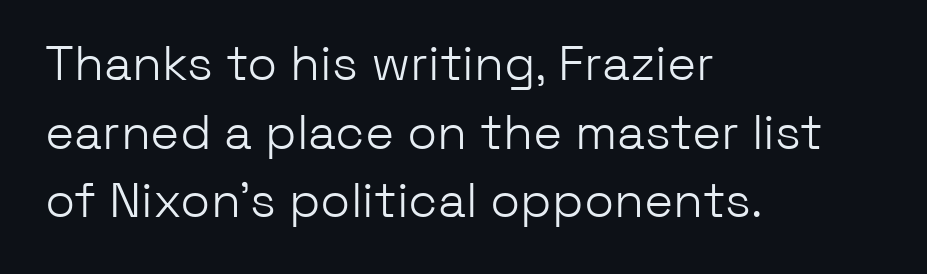
Q: Is the text bold? A: No.
Q: Is the text italic (slanted)? A: No, it is upright.
Q: Is the typeface a serif or a sans-serif typeface? A: Sans-serif.
Q: Is the text underlined? A: No.
Q: How is the paragraph aligned? A: Left-aligned.
Q: Is the spacing between letters normal or unusually wide? A: Normal.
Q: Is the spacing between lines tight, normal or loose? A: Normal.
Q: Width (condensed, normal, or wide)? A: Normal.
Q: Stroke contrast? A: Low.
Q: x-height? A: Medium.
Q: Monospaced? A: No.
